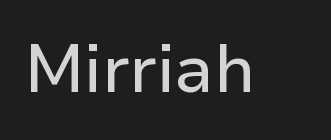
The image shows 67 px sans-serif type, upright; set normal letter spacing, not underlined; low stroke contrast and a medium x-height.
